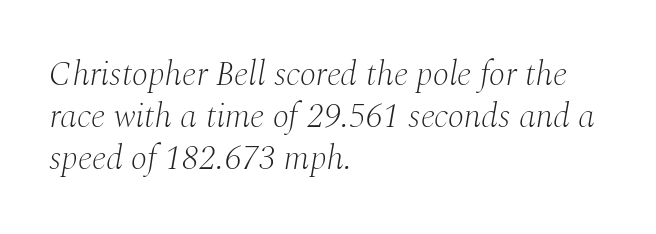
The zone under the glyphs is completely vacant. All the whitespace from short lines collects on the right. Font category for this specimen: serif. Character widths vary here, with narrow letters taking less room than wide ones. Looking at the ascenders, they clearly lean.
